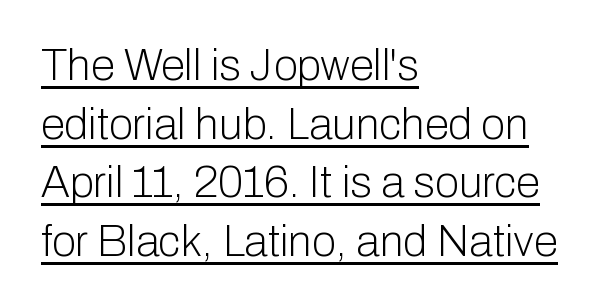
The image shows 44 px light sans-serif type, upright; set left-aligned, normal line spacing (1.33x), normal letter spacing, underlined; low stroke contrast and a medium x-height.
